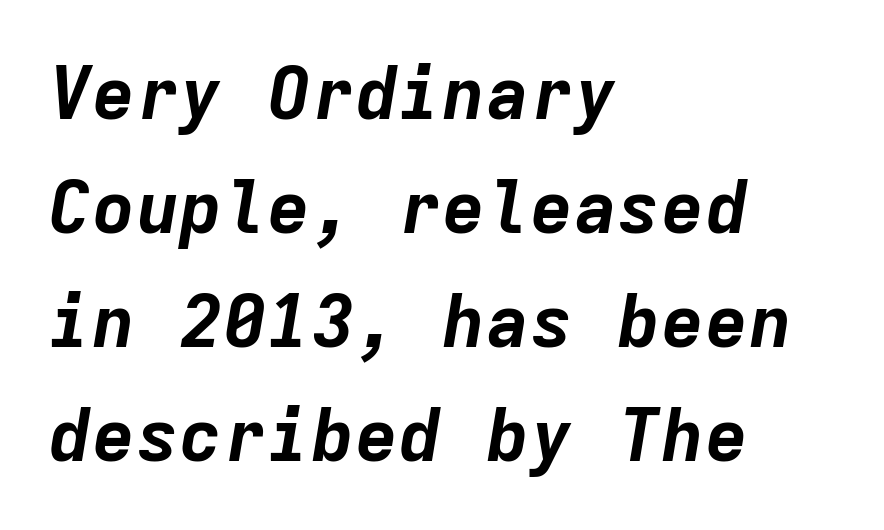
Standard letterfit; no display-style spreading of the glyphs. The glyphs look as if they've been sheared to an angle. Glance below the letters and you will spot only blank space. Each letter, wide or thin by design, is forced into the same width here. If you measured baseline to baseline, you'd find a middling distance.
